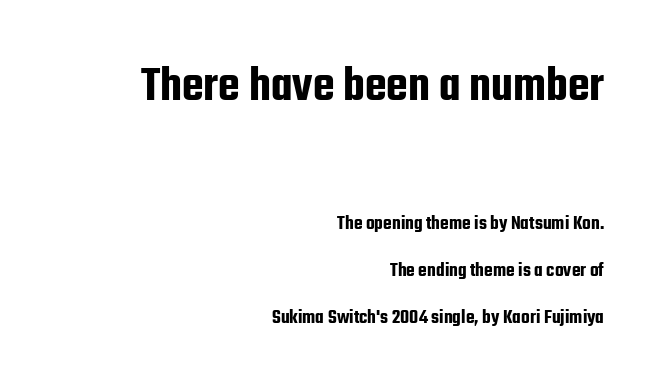
Does the lettering tilt? It doesn't — this is upright. Compared with typical paragraphs, the rows here are farther apart. The passage is arranged like a letterhead date or caption credit — flush right. The letterforms sit shoulder to shoulder at normal distance.
